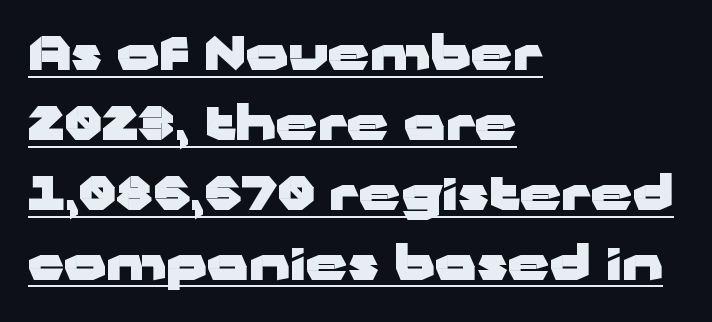
Q: Is the text bold? A: Yes.
Q: Is the text italic (slanted)? A: No, it is upright.
Q: Is the typeface a serif or a sans-serif typeface? A: Sans-serif.
Q: Is the text underlined? A: Yes.
Q: How is the paragraph aligned? A: Left-aligned.
Q: Is the spacing between letters normal or unusually wide? A: Normal.
Q: Is the spacing between lines tight, normal or loose? A: Normal.
Q: Width (condensed, normal, or wide)? A: Wide.
Q: Stroke contrast? A: Low.
Q: x-height? A: Medium.
Q: Monospaced? A: No.
